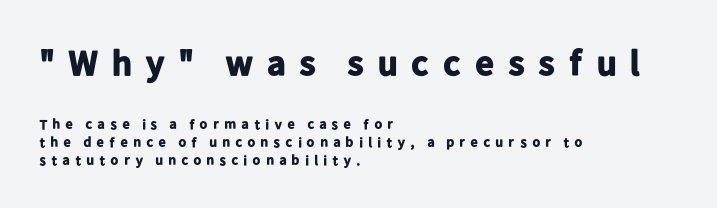
Summary of weight: heavy, a full bold. How would I describe the line gaps? Plain and ordinary. In terms of letterspacing, this is a distinctly airy, spread setting. Where is the straight margin? On the left.
